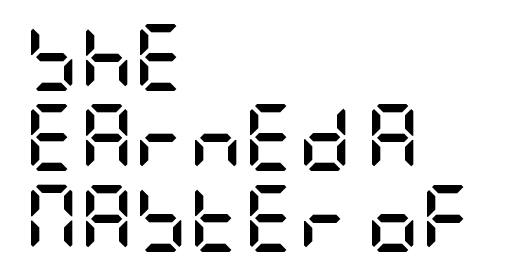
Type without underlining. This sample uses a sans-serif face. When letters stand straight like this, we call the style roman or upright. In CSS terms this would be text-align: left. Tracking value appears to be zero — textbook default spacing.
